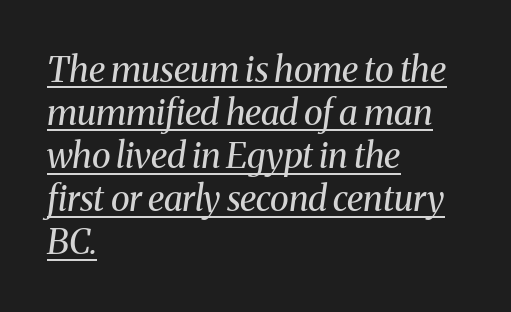
{"serif": "yes", "italic": "yes", "lean": "right", "slant_degrees": 8, "bold": "no", "weight": "regular", "width": "normal", "stroke_contrast": "medium", "x_height": "medium", "monospaced": "no", "underline": "yes", "align": "left", "line_spacing_ratio": 1.23, "letter_spacing": "normal", "letter_spacing_em": 0.0, "glyph_px": 35}
